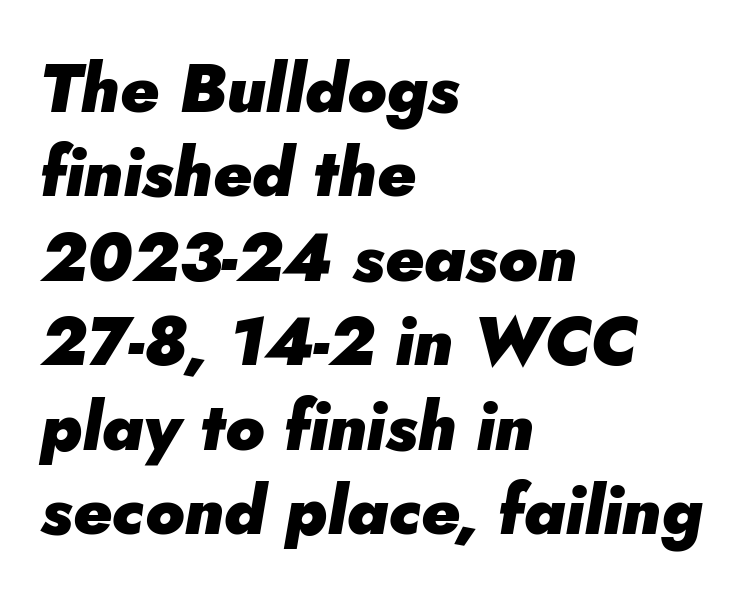
{"italic": "yes", "lean": "right", "slant_degrees": 5, "bold": "yes", "weight": "heavy", "width": "normal", "stroke_contrast": "low", "x_height": "small", "monospaced": "no", "underline": "no", "align": "left", "line_spacing": "normal", "line_spacing_ratio": 1.26, "letter_spacing": "normal", "letter_spacing_em": 0.0, "glyph_px": 67}
